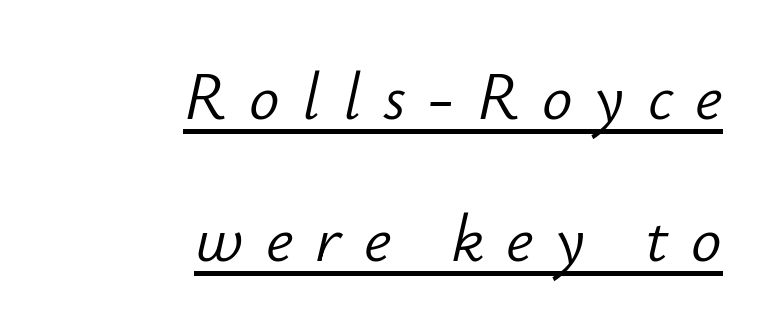
Observe the wide spacing: letters keep a clear distance from each other. Tall strokes in this sample are angled rather than plumb. The rendering uses natural spacing where letterforms have individual widths. A baseline rule has been typeset under these characters.
